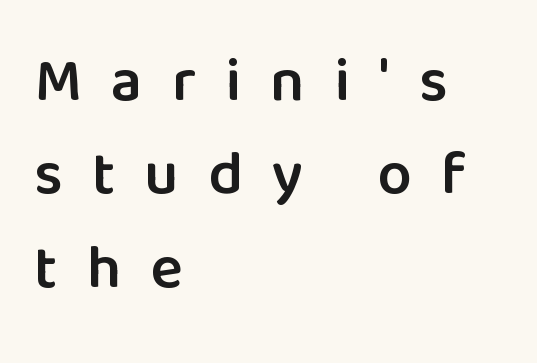
{"serif": "no", "italic": "no", "bold": "semi", "weight": "semibold", "width": "normal", "stroke_contrast": "low", "x_height": "medium", "monospaced": "no", "underline": "no", "align": "left", "line_spacing": "normal", "line_spacing_ratio": 1.53, "letter_spacing": "wide", "letter_spacing_em": 0.48, "glyph_px": 61}
